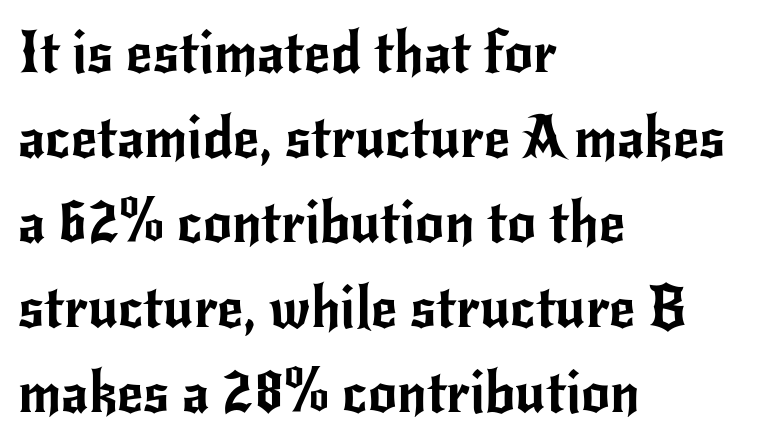
Q: Is the text italic (slanted)? A: No, it is upright.
Q: Is the typeface a serif or a sans-serif typeface? A: Sans-serif.
Q: Is the text underlined? A: No.
Q: How is the paragraph aligned? A: Left-aligned.
Q: Is the spacing between letters normal or unusually wide? A: Normal.
Q: Is the spacing between lines tight, normal or loose? A: Normal.
Q: Width (condensed, normal, or wide)? A: Normal.
Q: Stroke contrast? A: Low.
Q: x-height? A: Small.
Q: Monospaced? A: No.
